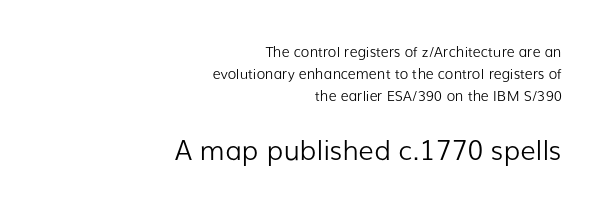
Italic? Not at all — the glyphs are vertical. Vertically, the passage feels balanced, rows spaced as you'd expect. Here the second block reads like a headline and the first like body copy. The passage is arranged like a letterhead date or caption credit — flush right. The passage shown is not underscored anywhere. Words appear dense and cohesive because spacing is normal.
